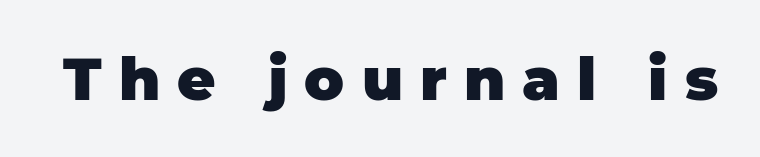
The image shows 59 px heavy sans-serif type, upright; set unusually wide letter spacing (+0.29 em), not underlined; low stroke contrast and a large x-height.
